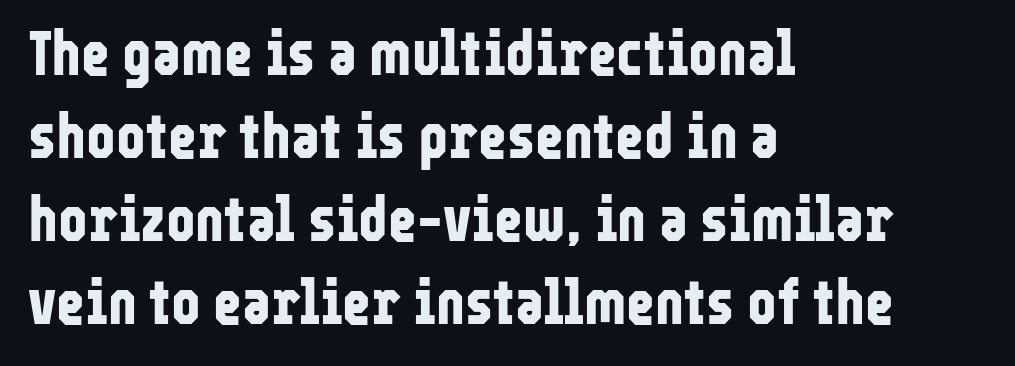
The image shows 62 px bold, condensed sans-serif type, upright; set left-aligned, normal line spacing (1.34x), normal letter spacing, not underlined; low stroke contrast and a medium x-height.
